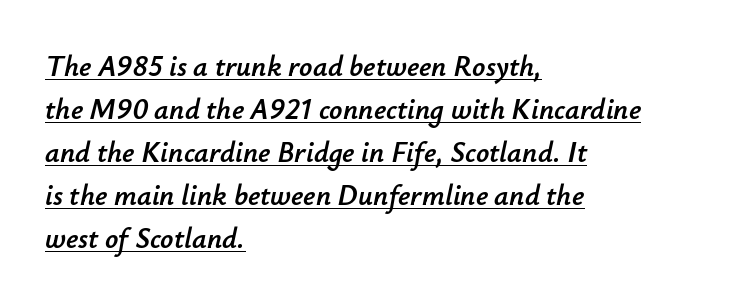
The image shows 29 px text type, italic (leaning right); set left-aligned, normal line spacing (1.48x), normal letter spacing, underlined; low stroke contrast and a small x-height.
